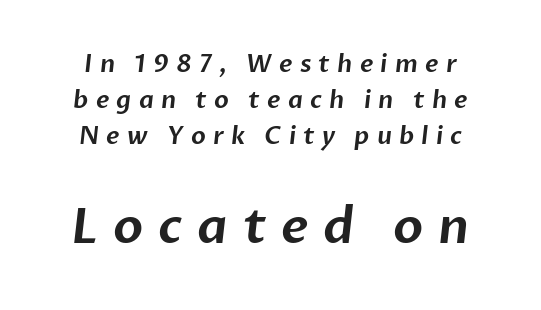
Here the designer chose a conventional face with non-uniform glyph widths. Nope, no serifs anywhere on these letters. The later block is typeset at a bigger size than the earlier block. Descenders are the only things crossing below the line. Between one letter and the next there's a generous, obvious gap.
